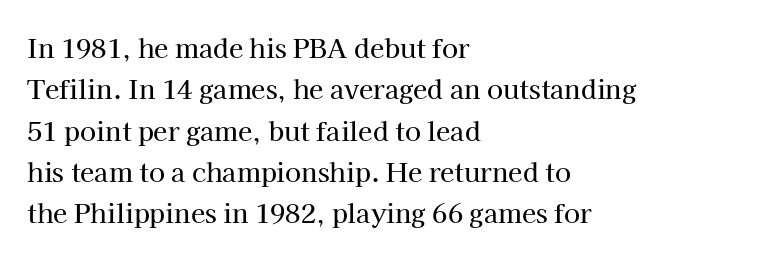
Honestly, there is no underline to notice here at all. Nothing unusual about the tracking: characters are spaced as the font intends. These lines stack with their left ends in a neat column. Posture: vertical. Normally led — the rows are evenly, conventionally spaced.
